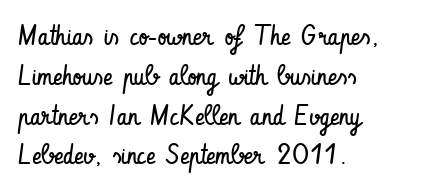
No word sits above an underline. The rendering uses natural spacing where letterforms have individual widths. Notice how descenders clear the ascenders below comfortably — that's standard leading. Observe the ordinary spacing: letters are neighbours, not strangers. Alignment: flush left.
